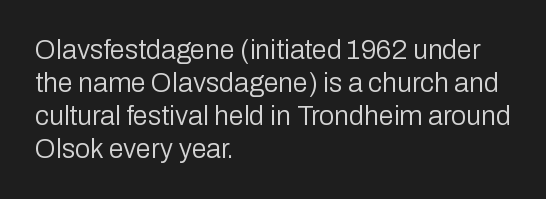
The type sits square on the baseline with zero lean. All the whitespace from short lines collects on the right. Students, note that the glyphs here touch the page at normal intervals. Weight class: somewhere from thin through regular. The foot of each line stays bare and open.
